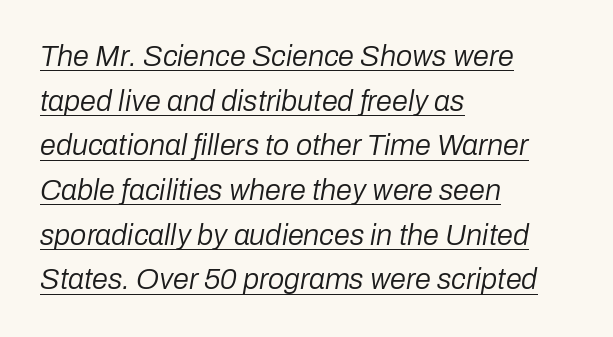
A continuous stroke trails under the words, as in a hyperlink. The passage is arranged the way most books set body copy — flush left. The leading is moderate, giving the passage an even texture. What stands out about the letter spacing? Nothing — it is the standard amount. Weight: not bold — regular or lighter.
